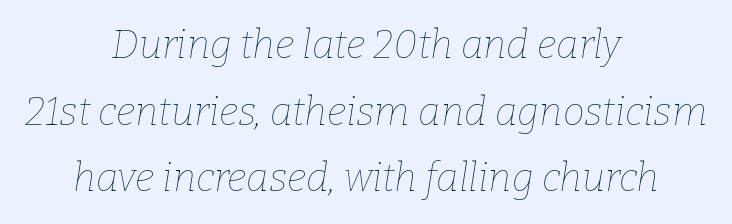
Tracking here is standard; glyphs follow each other at the usual distance. Here the designer chose a conventional face with non-uniform glyph widths. If you folded the block vertically in half, each line would mirror itself in length. Underline: absent. Yep, that's italic — everything's leaning.
